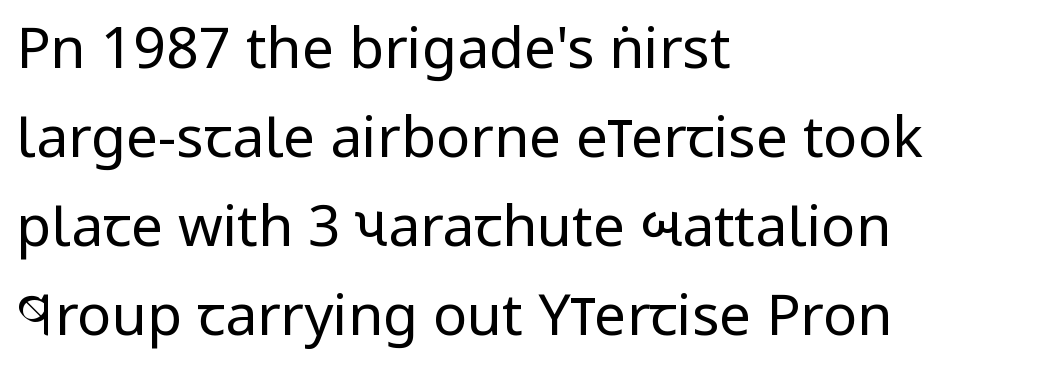
The glyphs are unaccompanied by any horizontal stroke below them. To sum up the face: it is a sans, with no serifs. Heaviness? Minimal to ordinary, like unemphasized prose. The face used here is proportionally spaced, like ordinary book or web type.
